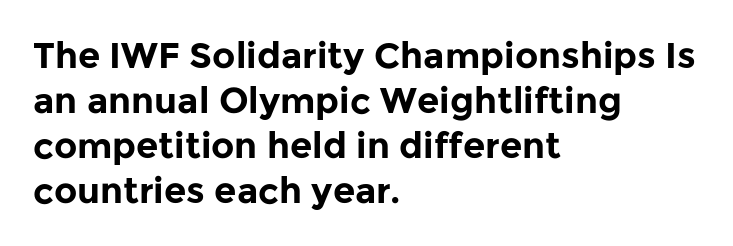
The image shows 36 px bold sans-serif type, upright; set left-aligned, normal line spacing (1.25x), normal letter spacing, not underlined; low stroke contrast and a medium x-height.
